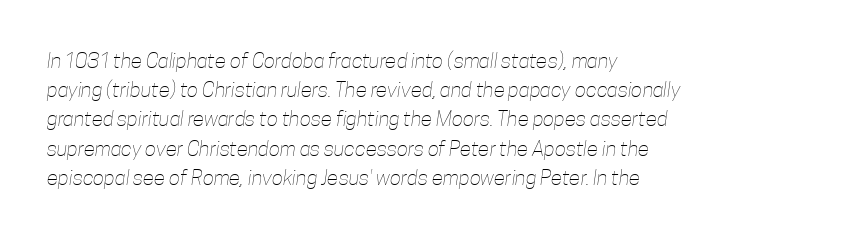
The image shows 21 px text type; set left-aligned, normal line spacing (1.39x), normal letter spacing, not underlined.
